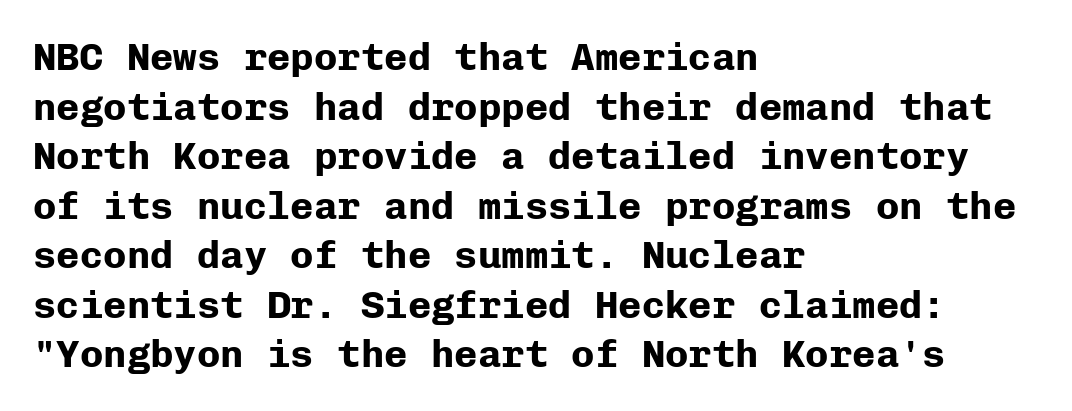
What stands out about the letter spacing? Nothing — it is the standard amount. Compared with an ordinary text face, these strokes are far heavier — a full bold. Note the uniform advance width — an 'i' takes as much space as an 'm'. Each new line begins a customary step beneath the previous one. Nope, no serifs anywhere on these letters.
